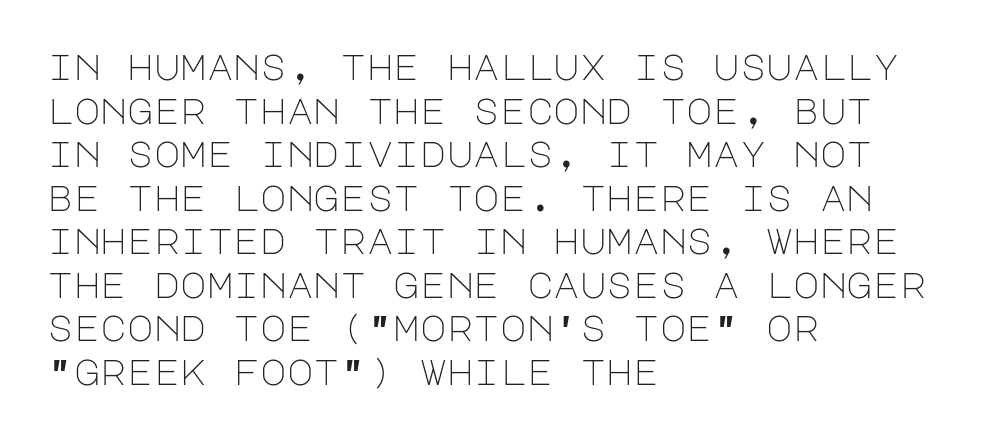
The letters sit at their default tracking, neither squeezed nor spread. Unlike italic type, these characters show no tilt at all. Which margin do the lines hug? The left one — the right edge is uneven. Each stroke keeps to a modest, everyday thickness or less.
